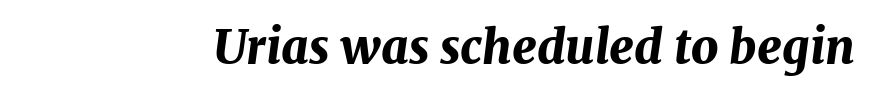
{"italic": "yes", "lean": "right", "slant_degrees": 7, "bold": "yes", "weight": "bold", "width": "normal", "stroke_contrast": "medium", "x_height": "medium", "monospaced": "no", "underline": "no", "letter_spacing": "normal", "letter_spacing_em": 0.0, "glyph_px": 47}
